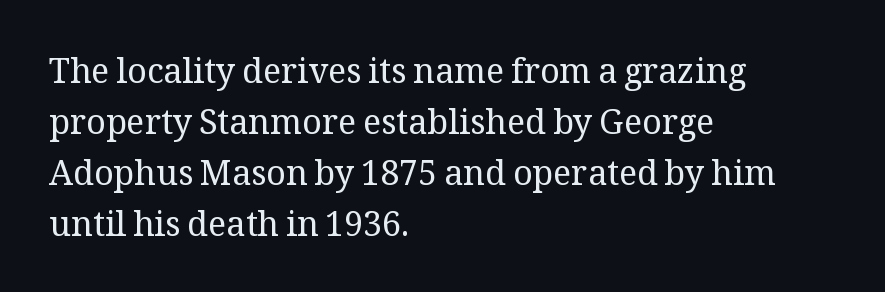
The image shows 34 px regular-weight serif type, upright; set left-aligned, normal line spacing (1.5x), normal letter spacing, not underlined; medium stroke contrast and a medium x-height.
